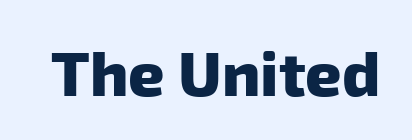
A full-strength bold gives these letters their thick strokes. Serif or sans? Sans — the stroke terminals are bare. Each row of text sits above clean, open space. The passage shown is typed in a proportional face where columns would drift.
